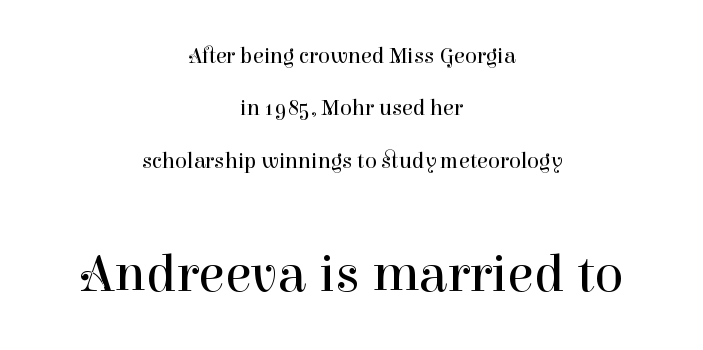
Is this a fixed-width face? No — the glyphs have proportional, varying widths. The rendering keeps characters at their native spacing. Lines of text with bare space underneath. Classification — serif.
